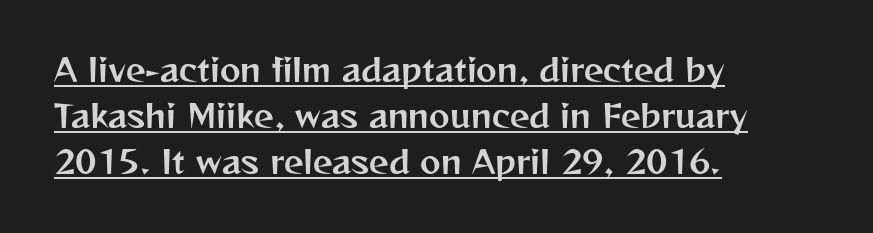
The image shows 31 px sans-serif type, upright; set left-aligned, normal line spacing (1.49x), normal letter spacing, underlined; medium stroke contrast and a medium x-height.
